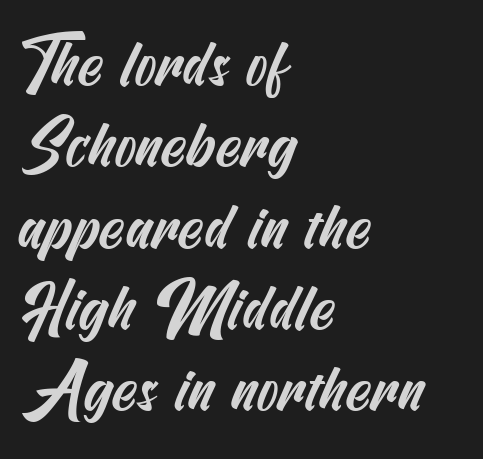
{"serif": "no", "width": "condensed", "stroke_contrast": "medium", "x_height": "small", "underline": "no", "align": "left", "line_spacing": "normal", "line_spacing_ratio": 1.27, "letter_spacing": "normal", "letter_spacing_em": 0.0, "glyph_px": 64}
